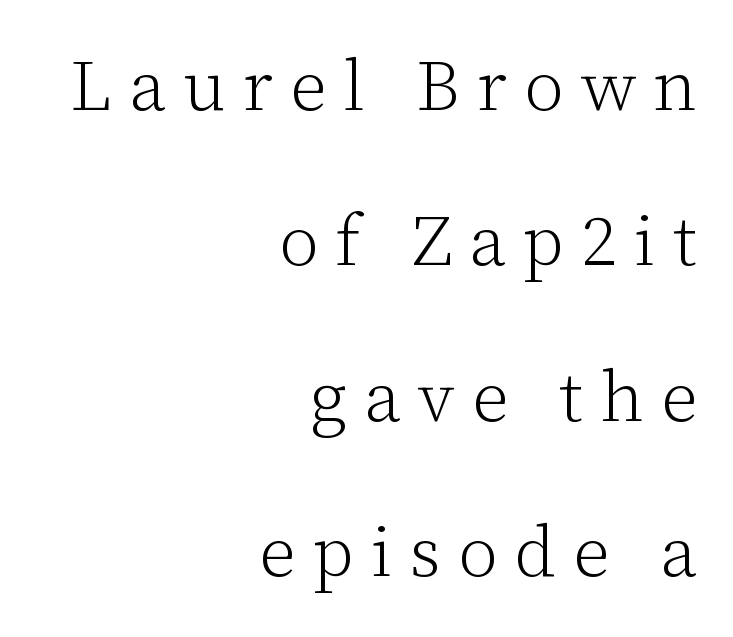
Q: Is the text bold? A: No.
Q: Is the text italic (slanted)? A: No, it is upright.
Q: Is the typeface a serif or a sans-serif typeface? A: Serif.
Q: Is the text underlined? A: No.
Q: How is the paragraph aligned? A: Right-aligned.
Q: Is the spacing between letters normal or unusually wide? A: Unusually wide.
Q: Is the spacing between lines tight, normal or loose? A: Loose.
Q: Width (condensed, normal, or wide)? A: Normal.
Q: Stroke contrast? A: Low.
Q: x-height? A: Medium.
Q: Monospaced? A: No.
